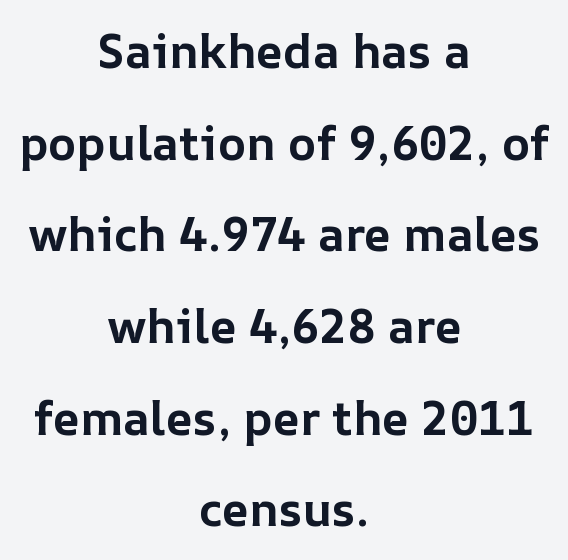
{"italic": "no", "bold": "yes", "weight": "bold", "width": "normal", "stroke_contrast": "low", "x_height": "medium", "monospaced": "no", "underline": "no", "align": "center", "line_spacing": "loose", "line_spacing_ratio": 1.95, "letter_spacing": "normal", "letter_spacing_em": 0.0, "glyph_px": 47}
